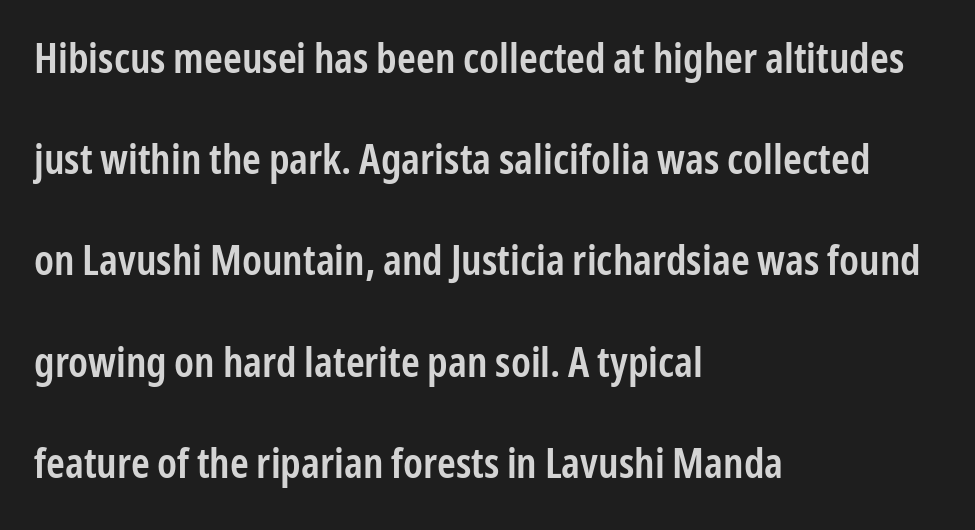
Q: Is the text bold? A: Semi-bold.
Q: Is the text italic (slanted)? A: No, it is upright.
Q: Is the typeface a serif or a sans-serif typeface? A: Sans-serif.
Q: Is the text underlined? A: No.
Q: How is the paragraph aligned? A: Left-aligned.
Q: Is the spacing between letters normal or unusually wide? A: Normal.
Q: Is the spacing between lines tight, normal or loose? A: Loose.
Q: Width (condensed, normal, or wide)? A: Condensed.
Q: Stroke contrast? A: Low.
Q: x-height? A: Medium.
Q: Monospaced? A: No.
